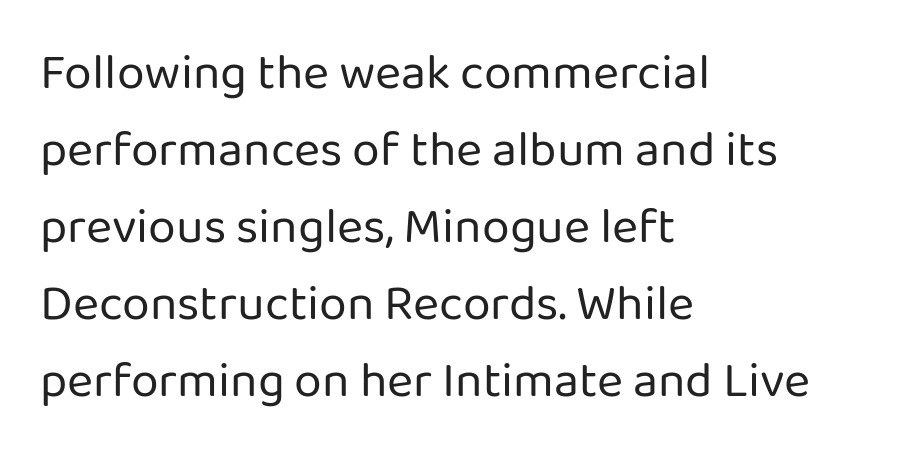
Think of a printed novel: that variable character pitch is what you see here. If you measured baseline to baseline, you'd find a middling distance. When letters stand straight like this, we call the style roman or upright. Teacher's note: observe the even left margin — that is flush-left alignment. A quiet, ordinary-to-light weight characterises the typeface.
